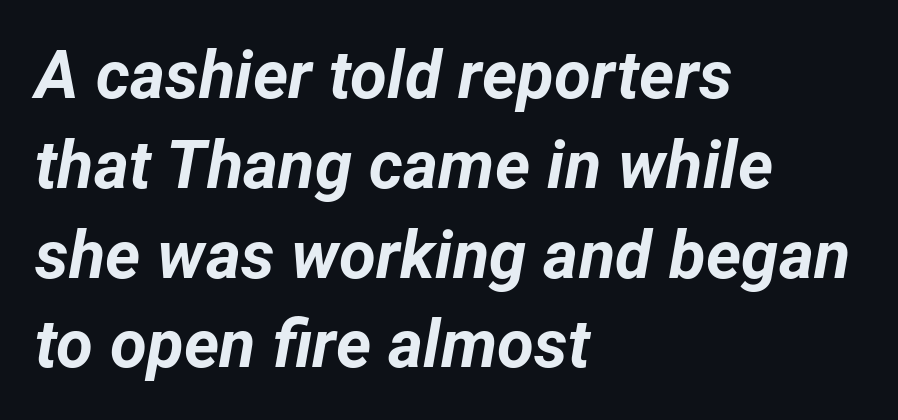
Q: Is the text bold? A: Yes.
Q: Is the text italic (slanted)? A: Yes, it leans right by about 12 degrees.
Q: Is the text underlined? A: No.
Q: How is the paragraph aligned? A: Left-aligned.
Q: Is the spacing between letters normal or unusually wide? A: Normal.
Q: Is the spacing between lines tight, normal or loose? A: Normal.
Q: Width (condensed, normal, or wide)? A: Normal.
Q: Stroke contrast? A: Low.
Q: x-height? A: Medium.
Q: Monospaced? A: No.
